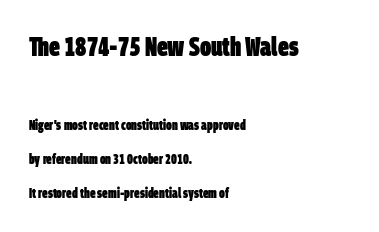
Q: Is the text bold? A: Yes.
Q: Is the text underlined? A: No.
Q: How is the paragraph aligned? A: Left-aligned.
Q: Is the spacing between letters normal or unusually wide? A: Normal.
Q: Is the spacing between lines tight, normal or loose? A: Loose.
Q: Which block of text is set in a larger size, the first (top) or the second (bottom)? A: The first (top) one.
